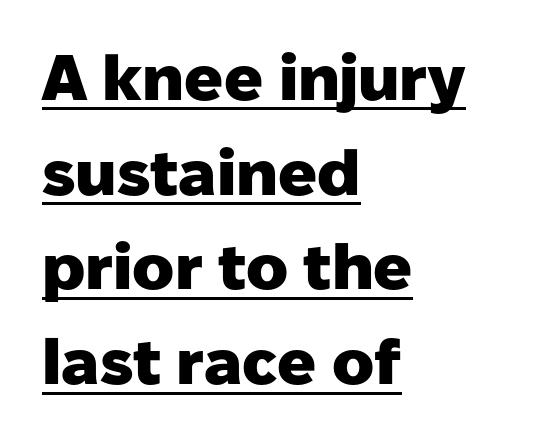
The image shows 64 px heavy sans-serif type, upright; set left-aligned, normal line spacing (1.48x), normal letter spacing, underlined; low stroke contrast and a medium x-height.
